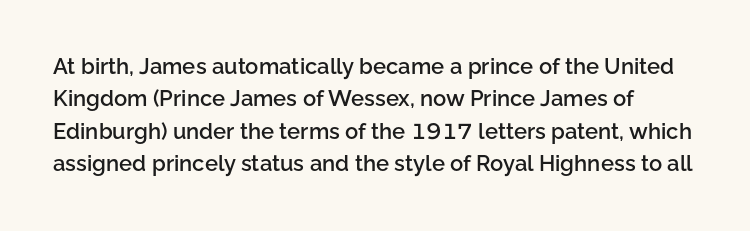
Quick note: interline space is typical. Its strokes are somewhat broadened, the hallmark of semibold type. Each row of text sits above clean, open space. A typesetter would call this zero additional tracking. A typesetter would mark this as roman, not italic.
